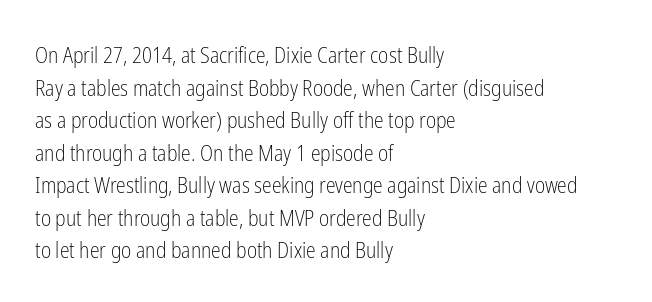
Q: Is the text bold? A: No.
Q: Is the text italic (slanted)? A: No, it is upright.
Q: Is the text underlined? A: No.
Q: How is the paragraph aligned? A: Left-aligned.
Q: Is the spacing between letters normal or unusually wide? A: Normal.
Q: Is the spacing between lines tight, normal or loose? A: Normal.
